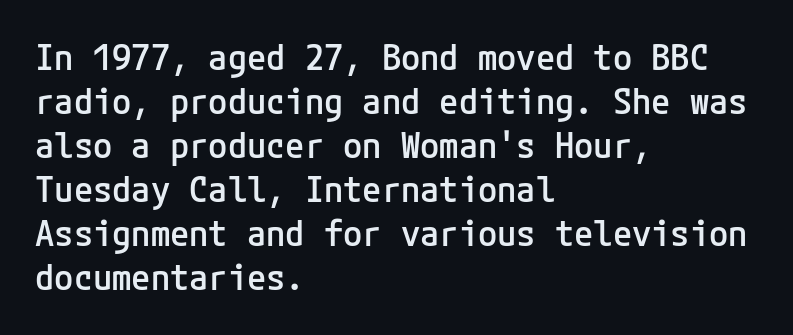
Compared with typical body copy, the letter spacing here is the same. This is the regular roman posture of the typeface. A typesetter would label this face a sans. Regarding leading, the lines here are spaced in the standard way. Look at the stroke-to-counter ratio: somewhat heavy, a semibold. The words here are not underlined.
